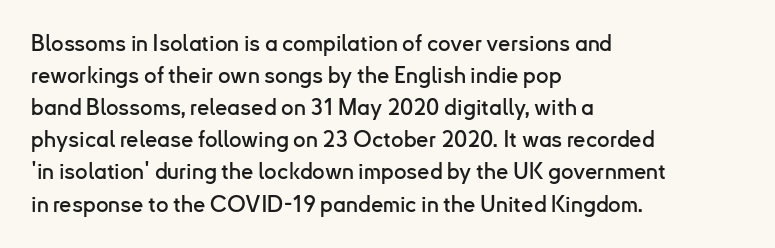
The image shows 22 px text type, upright; set left-aligned, normal line spacing (1.46x), normal letter spacing, not underlined.
